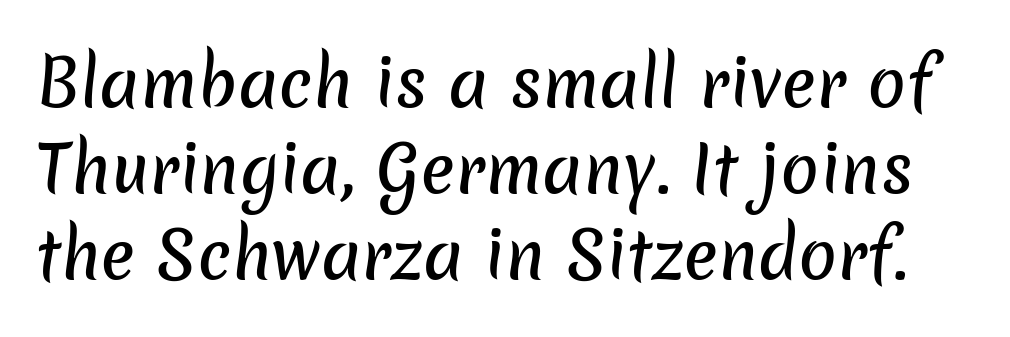
Q: Is the typeface a serif or a sans-serif typeface? A: Sans-serif.
Q: Is the text underlined? A: No.
Q: Is the spacing between letters normal or unusually wide? A: Normal.
Q: Is the spacing between lines tight, normal or loose? A: Normal.
Q: Width (condensed, normal, or wide)? A: Normal.
Q: Stroke contrast? A: Low.
Q: x-height? A: Medium.
Q: Monospaced? A: No.
